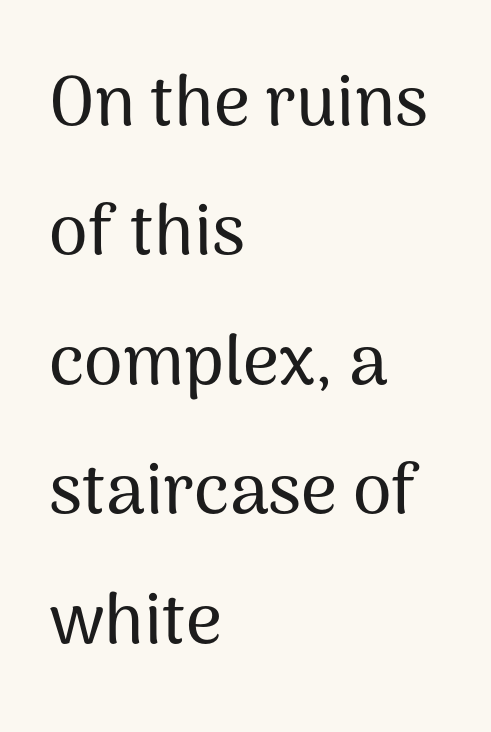
The image shows 70 px sans-serif type, upright; set left-aligned, line spacing 1.85x, normal letter spacing, not underlined; medium stroke contrast and a medium x-height.
